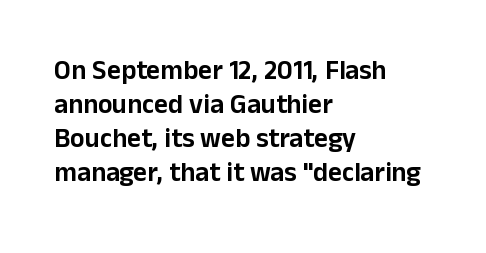
This sample uses plain, unmodified letter spacing. The setting favours the left margin, as ordinary paragraphs usually do. Does the lettering tilt? It doesn't — this is upright. Is there much room between lines? A standard amount, neither cramped nor airy.
